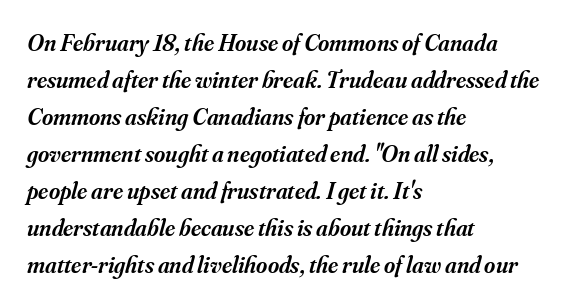
The image shows 24 px text type, italic (leaning right); set left-aligned, normal line spacing (1.54x), normal letter spacing, not underlined.
